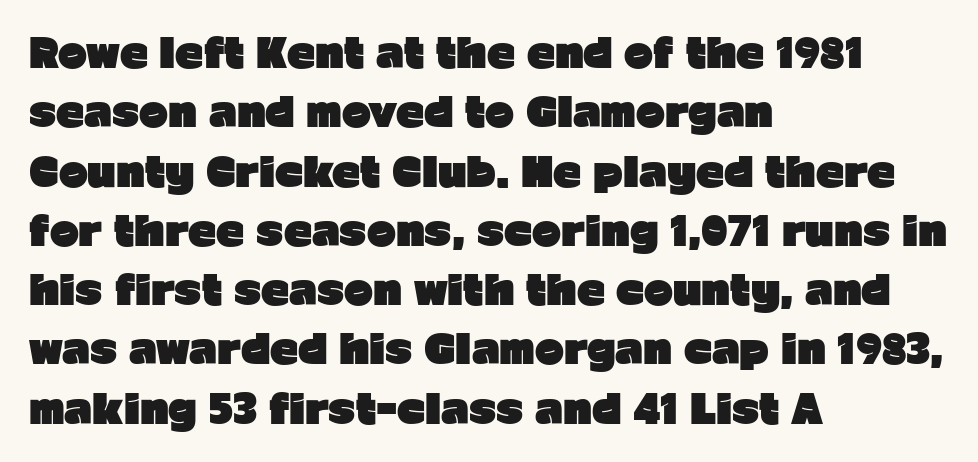
Q: Is the text bold? A: Yes.
Q: Is the text italic (slanted)? A: No, it is upright.
Q: Is the typeface a serif or a sans-serif typeface? A: Sans-serif.
Q: Is the text underlined? A: No.
Q: How is the paragraph aligned? A: Left-aligned.
Q: Is the spacing between letters normal or unusually wide? A: Normal.
Q: Is the spacing between lines tight, normal or loose? A: Normal.
Q: Width (condensed, normal, or wide)? A: Normal.
Q: Stroke contrast? A: Low.
Q: x-height? A: Medium.
Q: Monospaced? A: No.
